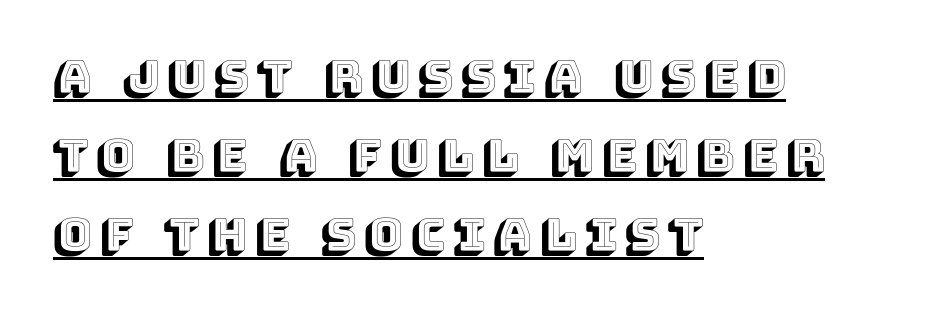
Q: Is the text italic (slanted)? A: No, it is upright.
Q: Is the text underlined? A: Yes.
Q: How is the paragraph aligned? A: Left-aligned.
Q: Width (condensed, normal, or wide)? A: Normal.
Q: x-height? A: Large.
Q: Monospaced? A: No.
